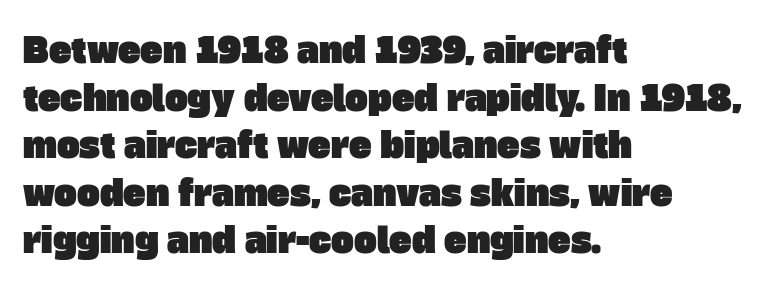
The image shows 34 px sans-serif type; set left-aligned, normal line spacing (1.4x), normal letter spacing, not underlined; low stroke contrast and a large x-height.
